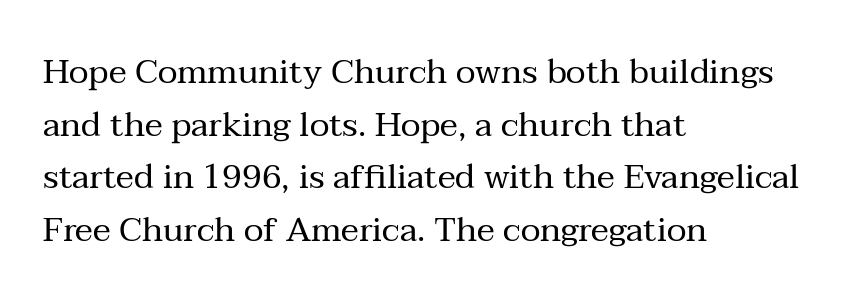
{"serif": "yes", "italic": "no", "bold": "no", "weight": "regular", "width": "normal", "stroke_contrast": "medium", "x_height": "medium", "monospaced": "no", "underline": "no", "align": "left", "line_spacing": "normal", "line_spacing_ratio": 1.55, "letter_spacing": "normal", "letter_spacing_em": 0.0, "glyph_px": 34}
